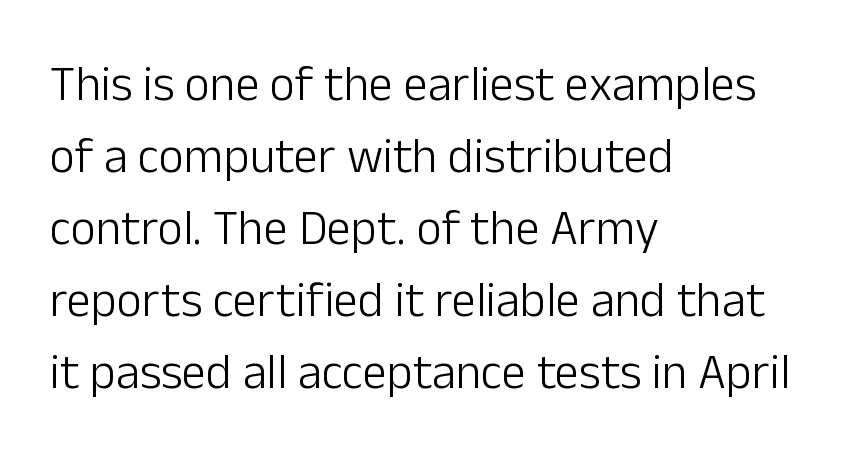
Stems here are at most as thick as an everyday book face. The face used here is proportionally spaced, like ordinary book or web type. Characters follow at the spacing the type designer built in. Alignment: flush left. Descender tails drop into unmarked territory. Unlike a traditional serif, this face leaves its strokes unadorned.
